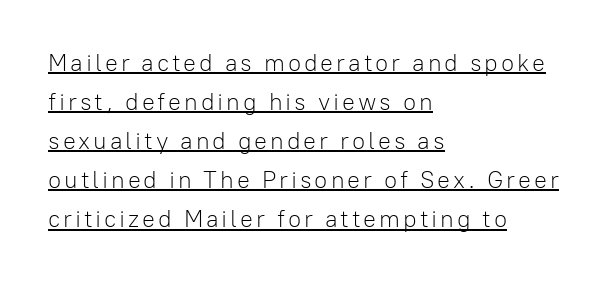
{"italic": "no", "bold": "no", "underline": "yes", "align": "left", "line_spacing": "normal", "line_spacing_ratio": 1.63, "glyph_px": 24}
